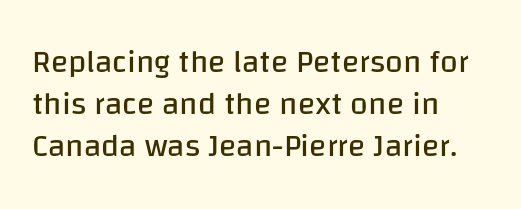
Nothing unusual about the tracking: characters are spaced as the font intends. Typeset ragged right — the left edge is the straight one. To sum up the face: it is a sans, with no serifs. Italic? Not at all — the glyphs are vertical.
